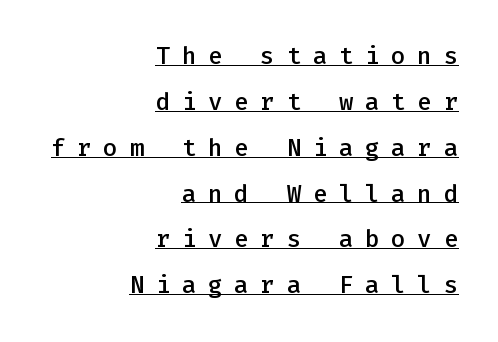
Q: Is the text bold? A: Semi-bold.
Q: Is the text italic (slanted)? A: No, it is upright.
Q: Is the text underlined? A: Yes.
Q: How is the paragraph aligned? A: Right-aligned.
Q: Is the spacing between letters normal or unusually wide? A: Unusually wide.
Q: Is the spacing between lines tight, normal or loose? A: Loose.
